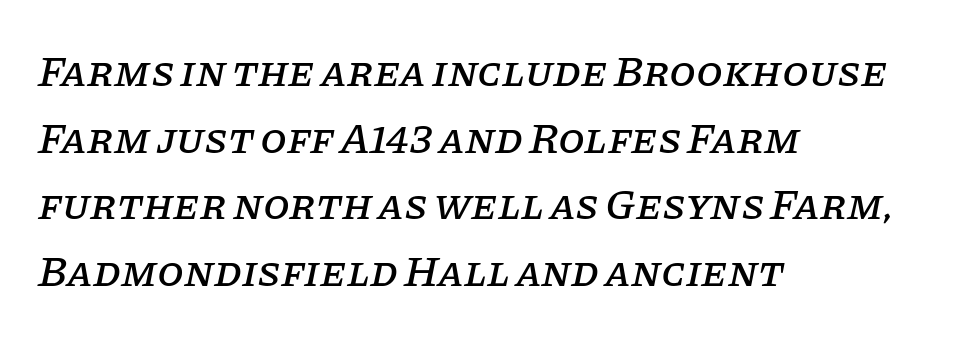
The image shows 43 px serif type, italic (leaning right); set left-aligned, normal line spacing (1.55x), normal letter spacing, not underlined; low stroke contrast and a large x-height.
